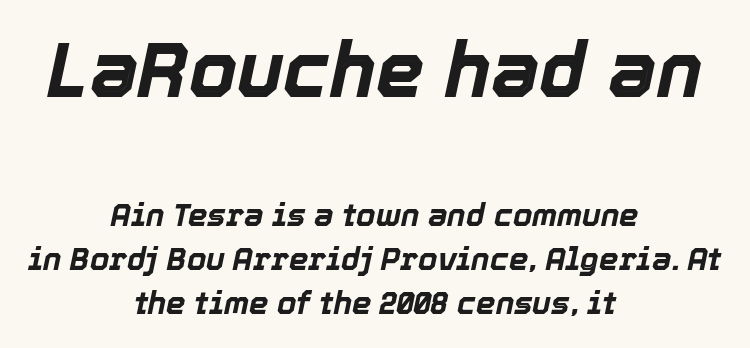
Does the bottom block carry the larger type? No, the top block does. Is there much room between lines? A standard amount, neither cramped nor airy. Glance below the letters and you will spot only blank space. Slanted lettering throughout. The passage shown has conventional tracking throughout.
